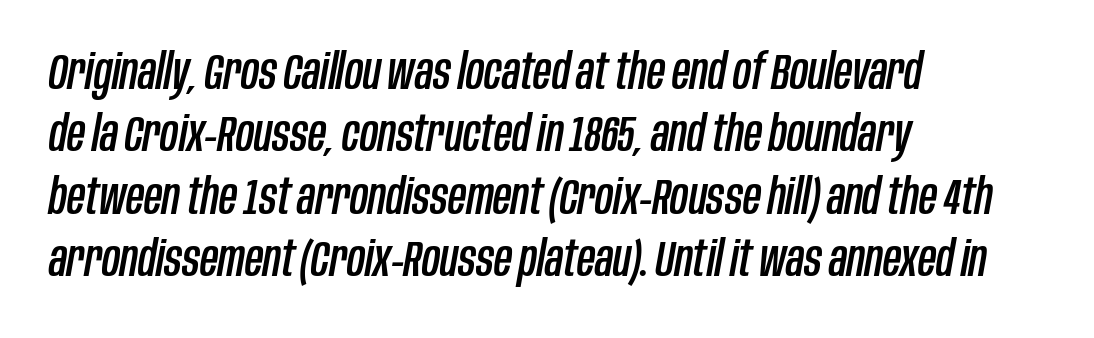
Q: Is the text italic (slanted)? A: Yes, it leans right by about 10 degrees.
Q: Is the text underlined? A: No.
Q: How is the paragraph aligned? A: Left-aligned.
Q: Is the spacing between letters normal or unusually wide? A: Normal.
Q: Is the spacing between lines tight, normal or loose? A: Normal.
Q: Width (condensed, normal, or wide)? A: Condensed.
Q: Stroke contrast? A: Low.
Q: x-height? A: Large.
Q: Monospaced? A: No.
